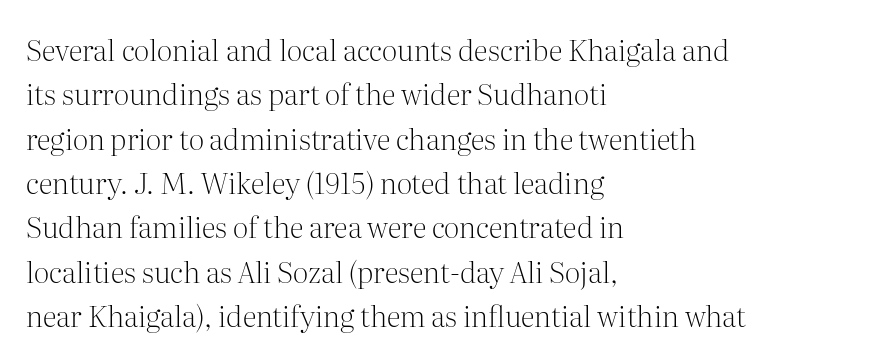
{"serif": "yes", "italic": "no", "bold": "no", "weight": "light", "width": "normal", "stroke_contrast": "medium", "x_height": "medium", "monospaced": "no", "underline": "no", "align": "left", "line_spacing": "normal", "line_spacing_ratio": 1.53, "letter_spacing": "normal", "letter_spacing_em": 0.0, "glyph_px": 29}
